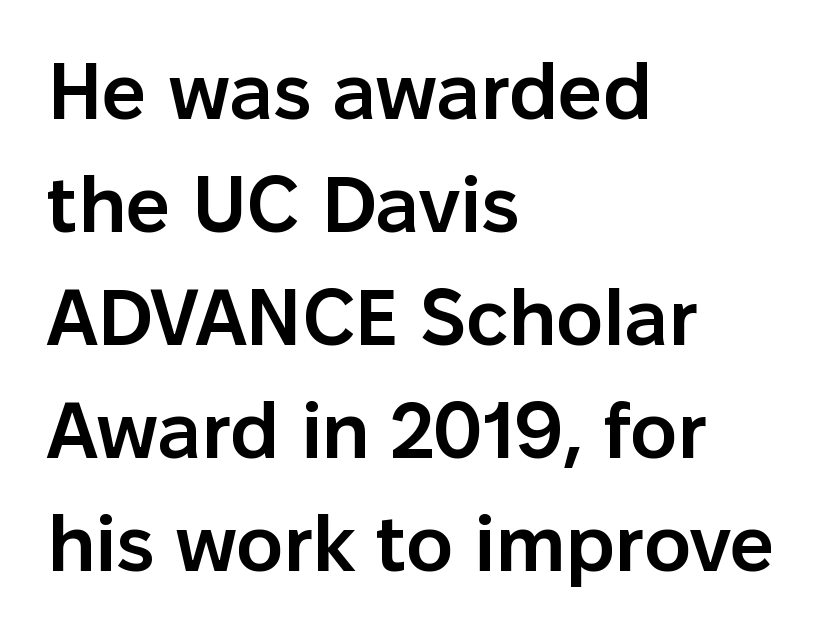
Q: Is the text bold? A: Semi-bold.
Q: Is the text italic (slanted)? A: No, it is upright.
Q: Is the typeface a serif or a sans-serif typeface? A: Sans-serif.
Q: Is the text underlined? A: No.
Q: How is the paragraph aligned? A: Left-aligned.
Q: Is the spacing between letters normal or unusually wide? A: Normal.
Q: Is the spacing between lines tight, normal or loose? A: Normal.
Q: Width (condensed, normal, or wide)? A: Normal.
Q: Stroke contrast? A: Low.
Q: x-height? A: Medium.
Q: Monospaced? A: No.
